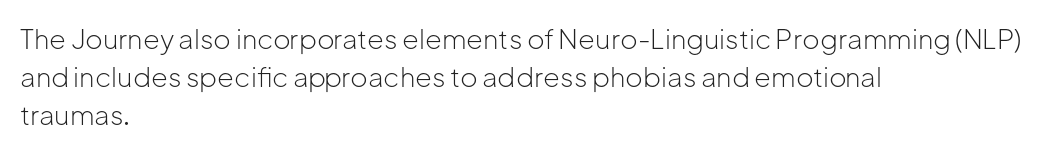
Q: Is the text bold? A: No.
Q: Is the text italic (slanted)? A: No, it is upright.
Q: Is the text underlined? A: No.
Q: How is the paragraph aligned? A: Left-aligned.
Q: Is the spacing between letters normal or unusually wide? A: Normal.
Q: Is the spacing between lines tight, normal or loose? A: Normal.
